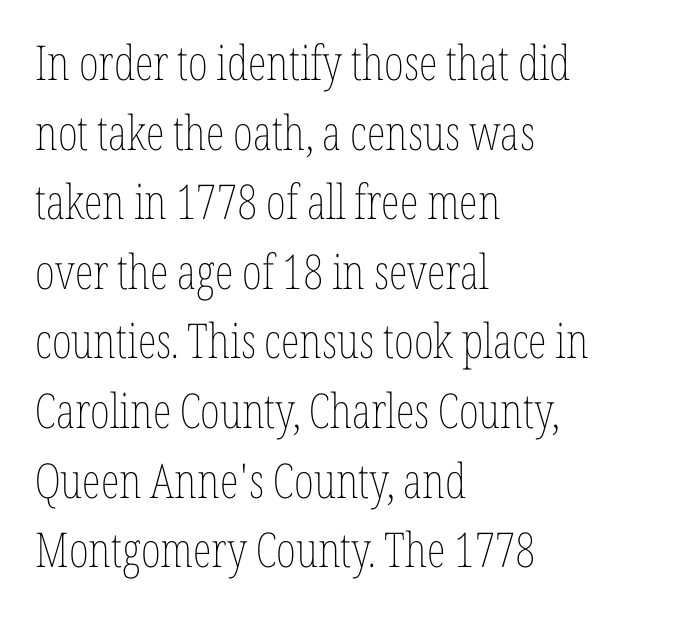
The image shows 48 px thin, condensed type, upright; set left-aligned, normal line spacing (1.45x), normal letter spacing, not underlined; low stroke contrast and a medium x-height.
